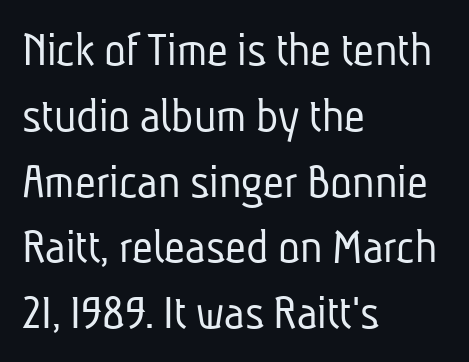
Looks like regular typesetting: each glyph gets only the width it needs. Line beginnings align vertically; line endings do not. Characters follow at the spacing the type designer built in. The weight tops out at a normal text grade. Does the leading feel generous? No, just average.
